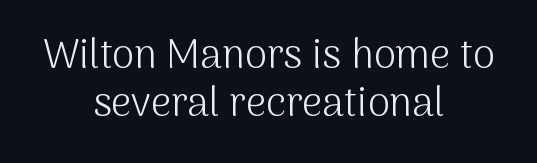
The image shows 40 px light sans-serif type, upright; set centered, line spacing 1.21x, normal letter spacing, not underlined; medium stroke contrast and a medium x-height.
